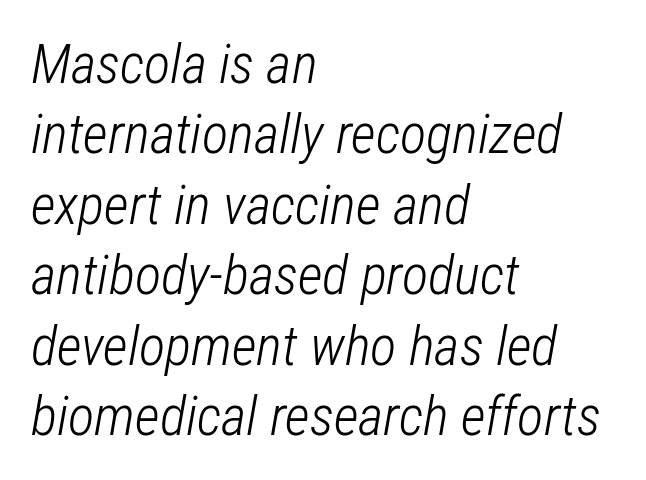
The image shows 55 px light, condensed type, italic (leaning right); set left-aligned, normal line spacing (1.28x), normal letter spacing, not underlined; low stroke contrast and a medium x-height.
